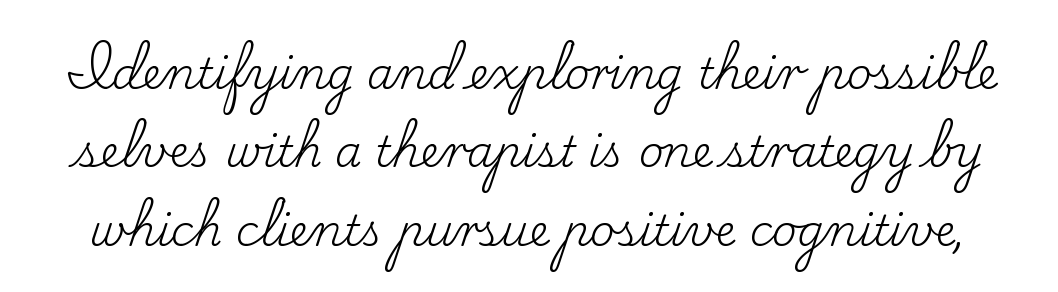
The image shows 43 px regular-weight serif type; set line spacing 1.82x, normal letter spacing, not underlined; low stroke contrast and a small x-height.
